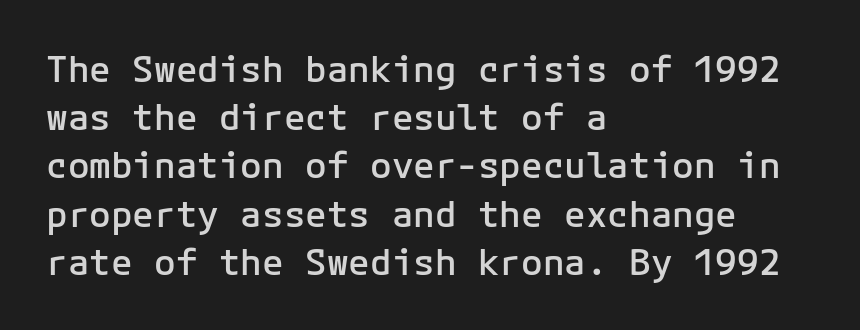
The image shows 36 px semibold sans-serif type, upright, monospaced; set left-aligned, normal line spacing (1.34x), normal letter spacing, not underlined; low stroke contrast and a medium x-height.
